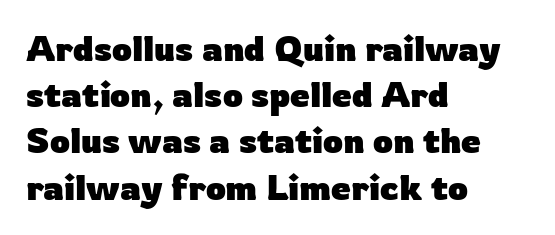
Bare-footed words on every line. Plenty of ink on the page — the face is bold. Does the type have serifs? No, each stem ends abruptly. Ascenders rise straight up at ninety degrees.
